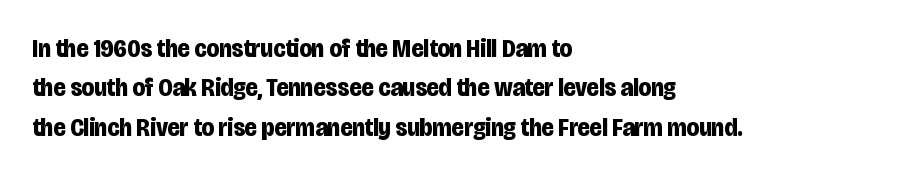
Typeset ragged right — the left edge is the straight one. The passage shown is not underscored anywhere. The lettering stays uniformly vertical, giving the passage a roman look. Short note: letters normally spaced.
